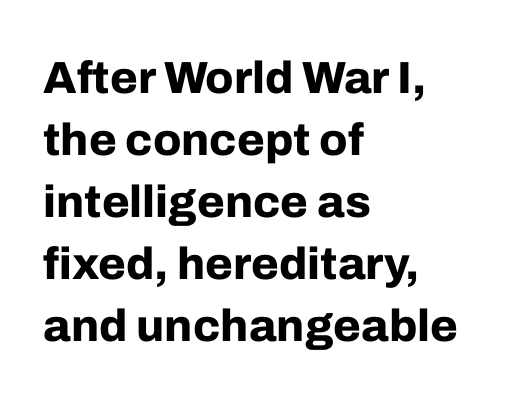
A full-strength bold gives these letters their thick strokes. Note the varied advance widths — an 'i' is clearly narrower than an 'm'. The lines are quadded left. Line spacing here is normal. Underline: absent. Every stem runs plumb, perpendicular to the baseline.
